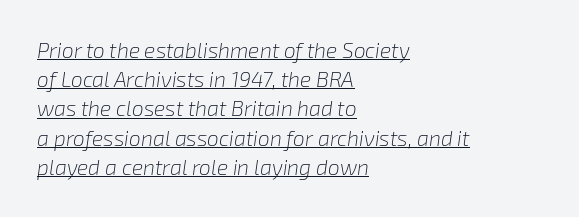
Letters have the restrained weight of plain body copy at most. Characters are canted at an angle relative to the baseline's perpendicular. Does a line run under the words? Yes, clearly. Evenly set lines give the paragraph a standard silhouette. Tracking here is standard; glyphs follow each other at the usual distance. The lines in this sample share a left origin and differ only in where they stop.
